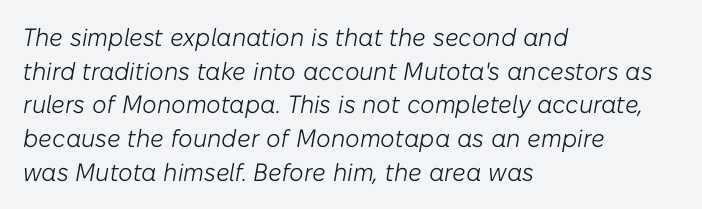
{"italic": "yes", "lean": "right", "slant_degrees": 10, "bold": "no", "underline": "no", "align": "left", "line_spacing": "normal", "line_spacing_ratio": 1.35, "letter_spacing": "normal", "letter_spacing_em": 0.0, "glyph_px": 25}
